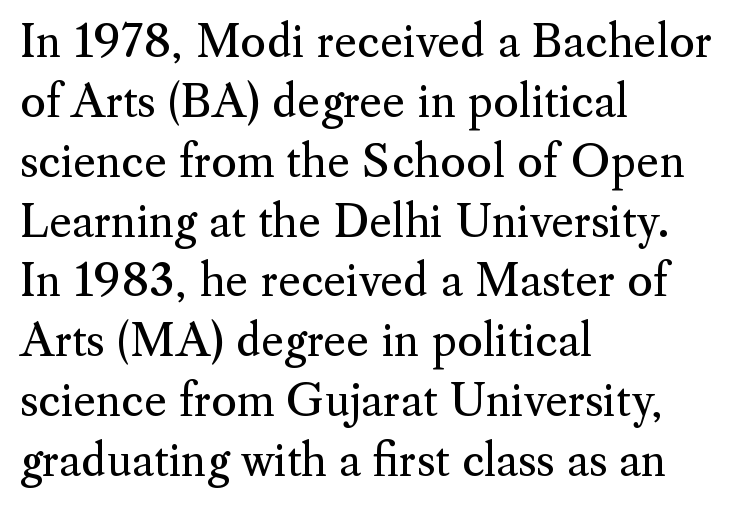
{"serif": "yes", "italic": "no", "bold": "no", "weight": "regular", "width": "normal", "stroke_contrast": "medium", "x_height": "small", "monospaced": "no", "underline": "no", "align": "left", "line_spacing": "normal", "line_spacing_ratio": 1.36, "letter_spacing": "normal", "letter_spacing_em": 0.0, "glyph_px": 44}
